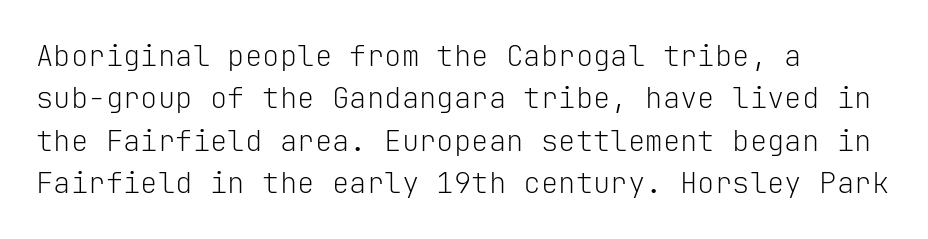
A light-to-regular cut is what we see here. Nobody drew a line under any word here. If you drew a line through each stem, it would be perfectly vertical. Compared with typical paragraphs, the rows here are spaced about the same.
